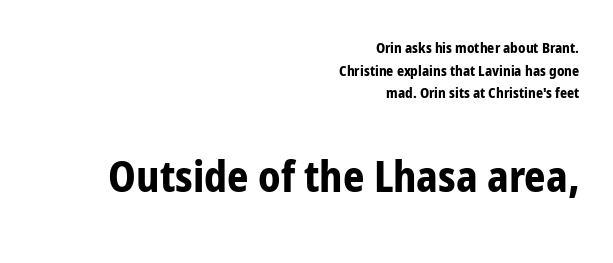
The image shows 42 px bold, condensed sans-serif type, upright; set right-aligned, normal line spacing (1.62x), normal letter spacing, not underlined; the second (bottom) block is 3.0x larger; low stroke contrast and a medium x-height.
